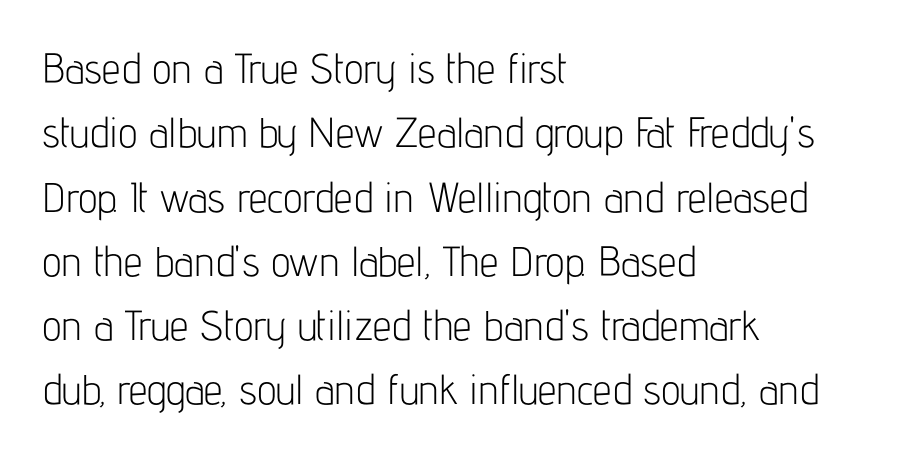
Q: Is the text bold? A: No.
Q: Is the text italic (slanted)? A: No, it is upright.
Q: Is the typeface a serif or a sans-serif typeface? A: Sans-serif.
Q: Is the text underlined? A: No.
Q: How is the paragraph aligned? A: Left-aligned.
Q: Is the spacing between letters normal or unusually wide? A: Normal.
Q: Is the spacing between lines tight, normal or loose? A: Normal.
Q: Width (condensed, normal, or wide)? A: Condensed.
Q: Stroke contrast? A: Low.
Q: x-height? A: Medium.
Q: Monospaced? A: No.
